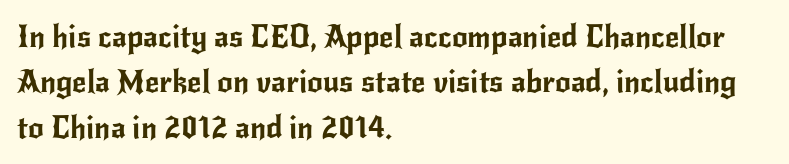
{"serif": "no", "italic": "no", "width": "normal", "stroke_contrast": "low", "x_height": "small", "monospaced": "no", "underline": "no", "align": "left", "line_spacing": "normal", "line_spacing_ratio": 1.46, "letter_spacing": "normal", "letter_spacing_em": 0.0, "glyph_px": 31}
